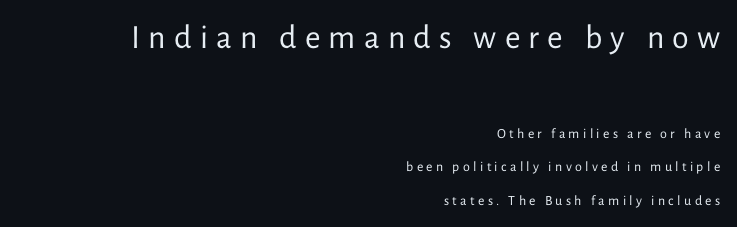
Q: Is the text bold? A: No.
Q: Is the text italic (slanted)? A: No, it is upright.
Q: Is the typeface a serif or a sans-serif typeface? A: Sans-serif.
Q: Is the text underlined? A: No.
Q: How is the paragraph aligned? A: Right-aligned.
Q: Is the spacing between letters normal or unusually wide? A: Unusually wide.
Q: Is the spacing between lines tight, normal or loose? A: Loose.
Q: Which block of text is set in a larger size, the first (top) or the second (bottom)? A: The first (top) one.
Q: Width (condensed, normal, or wide)? A: Normal.
Q: Stroke contrast? A: Low.
Q: x-height? A: Medium.
Q: Monospaced? A: No.
